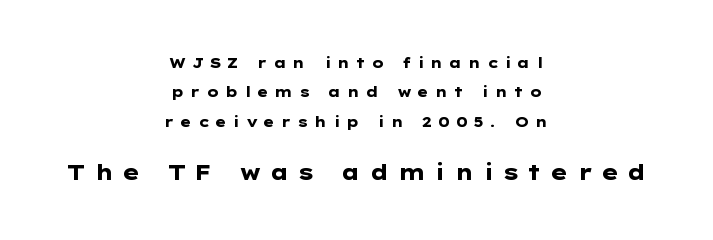
{"italic": "no", "bold": "yes", "underline": "no", "align": "center", "line_spacing": "loose", "line_spacing_ratio": 2.09, "letter_spacing": "wide", "letter_spacing_em": 0.39, "larger_block": "second", "size_ratio": 1.5, "glyph_px": 21}
